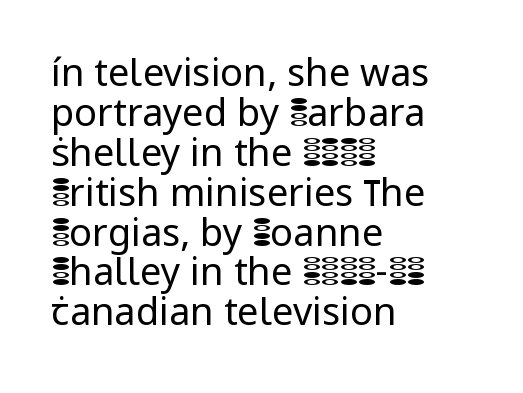
Q: Is the text bold? A: No.
Q: Is the text italic (slanted)? A: No, it is upright.
Q: Is the typeface a serif or a sans-serif typeface? A: Sans-serif.
Q: Is the text underlined? A: No.
Q: How is the paragraph aligned? A: Left-aligned.
Q: Is the spacing between letters normal or unusually wide? A: Normal.
Q: Is the spacing between lines tight, normal or loose? A: Tight.
Q: Width (condensed, normal, or wide)? A: Normal.
Q: Stroke contrast? A: Low.
Q: x-height? A: Medium.
Q: Monospaced? A: No.
